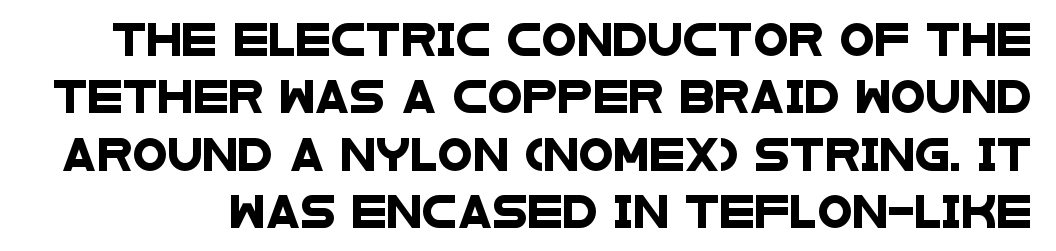
{"serif": "no", "width": "wide", "stroke_contrast": "low", "x_height": "large", "monospaced": "no", "underline": "no", "line_spacing_ratio": 1.79, "letter_spacing": "normal", "letter_spacing_em": 0.0, "glyph_px": 32}
